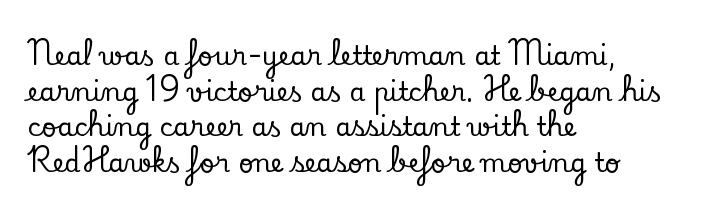
The image shows 26 px text type, upright; set left-aligned, normal line spacing (1.37x), normal letter spacing, not underlined.
